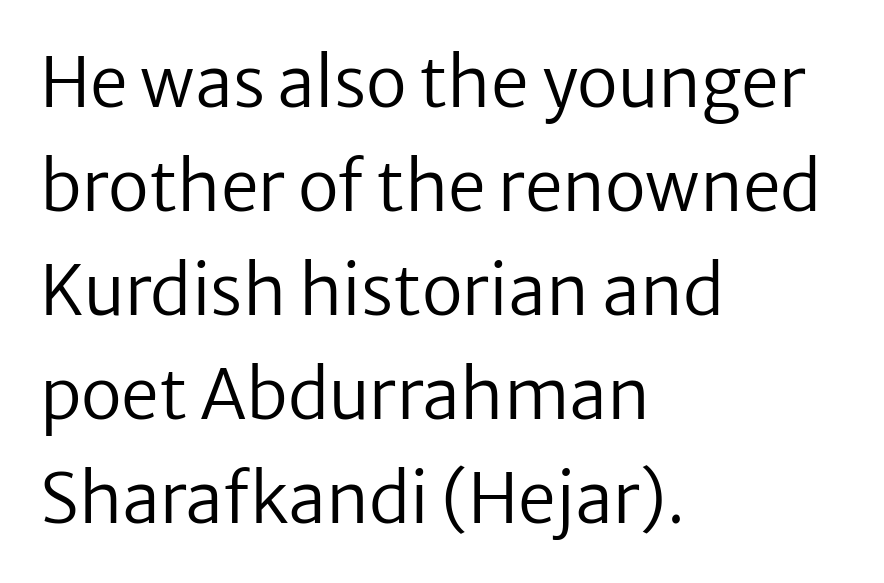
The image shows 68 px regular-weight sans-serif type, upright; set left-aligned, normal line spacing (1.53x), normal letter spacing, not underlined; low stroke contrast and a medium x-height.
